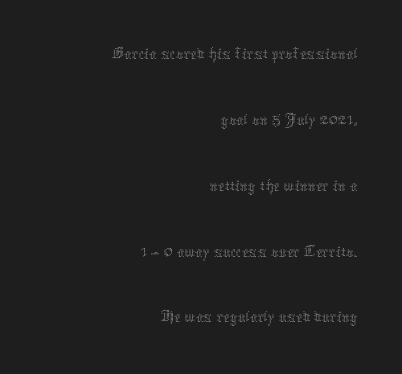
Spacing verdict: proportional, widths tailored to each character. The foot of each line stays bare and open. The rendering keeps characters at their native spacing. Weight: in the light-to-regular range. Upright lettering throughout. Leftover space on each line is placed entirely before the opening word.
